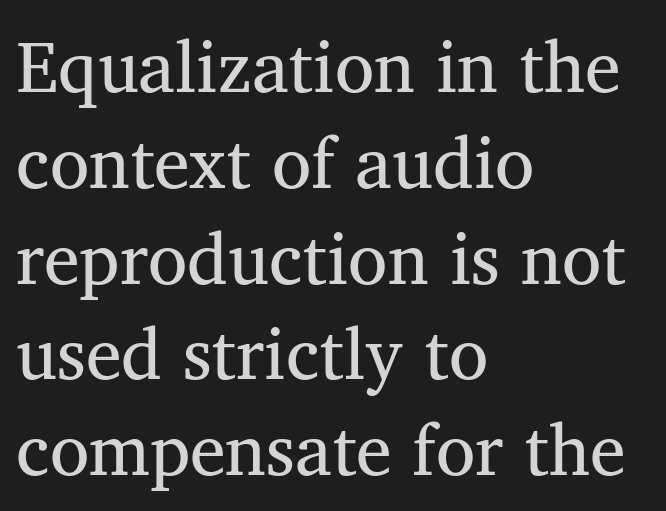
Q: Is the text bold? A: No.
Q: Is the typeface a serif or a sans-serif typeface? A: Serif.
Q: Is the text underlined? A: No.
Q: How is the paragraph aligned? A: Left-aligned.
Q: Is the spacing between letters normal or unusually wide? A: Normal.
Q: Is the spacing between lines tight, normal or loose? A: Normal.
Q: Width (condensed, normal, or wide)? A: Normal.
Q: Stroke contrast? A: Medium.
Q: x-height? A: Medium.
Q: Monospaced? A: No.
